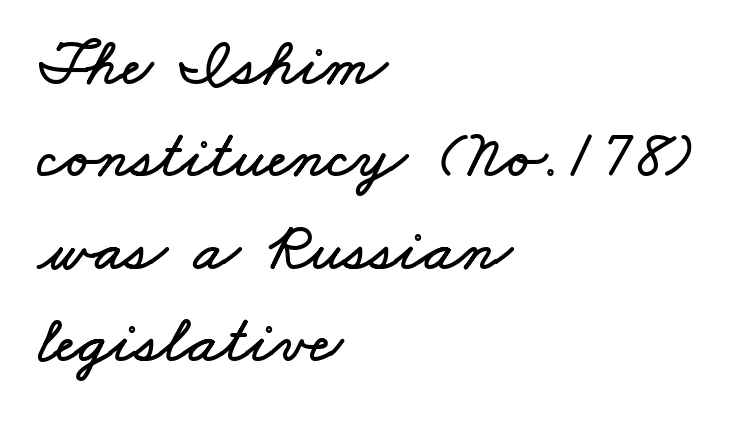
{"width": "wide", "stroke_contrast": "low", "x_height": "small", "monospaced": "no", "underline": "no", "align": "left", "line_spacing": "normal", "line_spacing_ratio": 1.38, "letter_spacing": "normal", "letter_spacing_em": 0.0, "glyph_px": 67}
